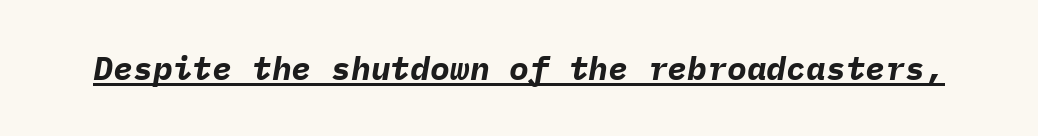
The image shows 33 px bold type, italic (leaning right), monospaced; set normal letter spacing, underlined; low stroke contrast and a medium x-height.
